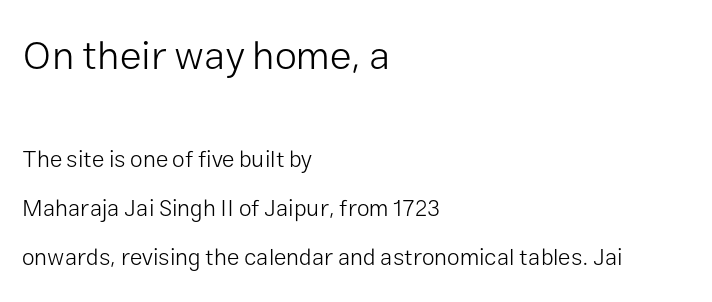
Q: Is the text bold? A: No.
Q: Is the text italic (slanted)? A: No, it is upright.
Q: Is the typeface a serif or a sans-serif typeface? A: Sans-serif.
Q: Is the text underlined? A: No.
Q: How is the paragraph aligned? A: Left-aligned.
Q: Is the spacing between letters normal or unusually wide? A: Normal.
Q: Is the spacing between lines tight, normal or loose? A: Loose.
Q: Which block of text is set in a larger size, the first (top) or the second (bottom)? A: The first (top) one.
Q: Width (condensed, normal, or wide)? A: Normal.
Q: Stroke contrast? A: Low.
Q: x-height? A: Medium.
Q: Monospaced? A: No.
